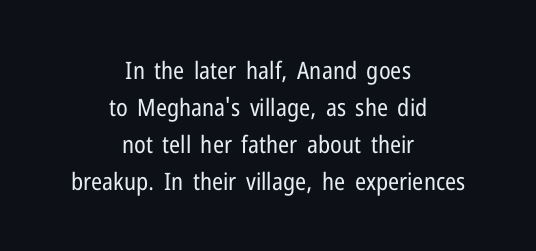
{"italic": "no", "bold": "no", "underline": "no", "align": "center", "line_spacing": "normal", "line_spacing_ratio": 1.54, "letter_spacing": "normal", "letter_spacing_em": 0.0, "glyph_px": 24}
